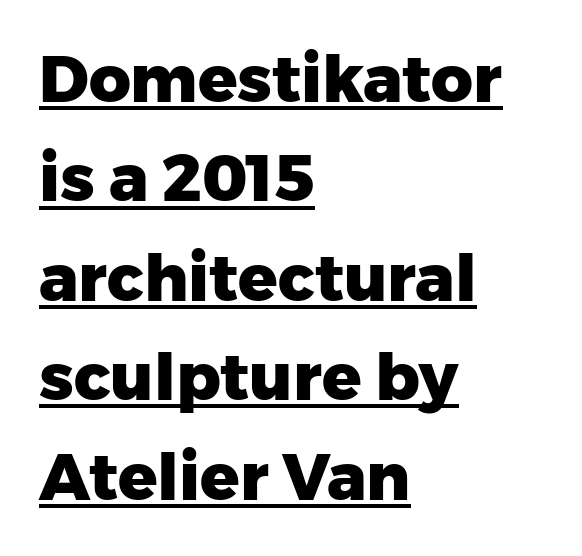
The image shows 65 px heavy sans-serif type, upright; set left-aligned, normal line spacing (1.53x), normal letter spacing, underlined; low stroke contrast and a medium x-height.
